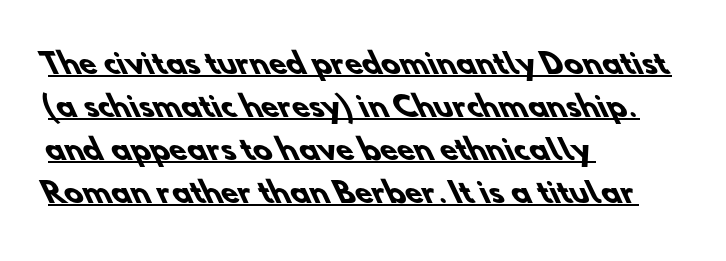
{"serif": "no", "bold": "yes", "weight": "heavy", "width": "normal", "stroke_contrast": "low", "x_height": "small", "monospaced": "no", "underline": "yes", "align": "left", "line_spacing": "normal", "line_spacing_ratio": 1.53, "letter_spacing": "normal", "letter_spacing_em": 0.0, "glyph_px": 28}
